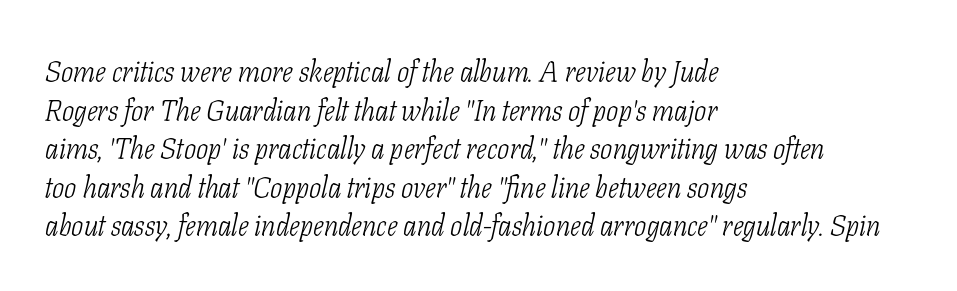
{"serif": "yes", "italic": "yes", "lean": "right", "slant_degrees": 11, "bold": "no", "weight": "light", "width": "condensed", "stroke_contrast": "low", "x_height": "medium", "monospaced": "no", "underline": "no", "align": "left", "line_spacing": "normal", "line_spacing_ratio": 1.33, "letter_spacing": "normal", "letter_spacing_em": 0.0, "glyph_px": 29}
